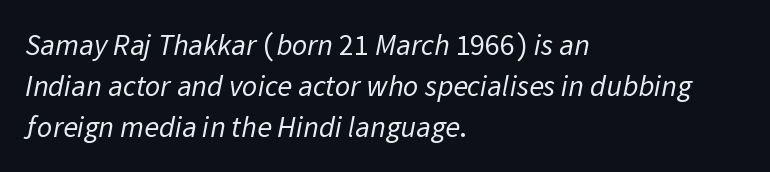
Q: Is the text bold? A: No.
Q: Is the typeface a serif or a sans-serif typeface? A: Sans-serif.
Q: Is the text underlined? A: No.
Q: How is the paragraph aligned? A: Left-aligned.
Q: Is the spacing between letters normal or unusually wide? A: Normal.
Q: Is the spacing between lines tight, normal or loose? A: Normal.
Q: Width (condensed, normal, or wide)? A: Normal.
Q: Stroke contrast? A: Low.
Q: x-height? A: Medium.
Q: Monospaced? A: No.
